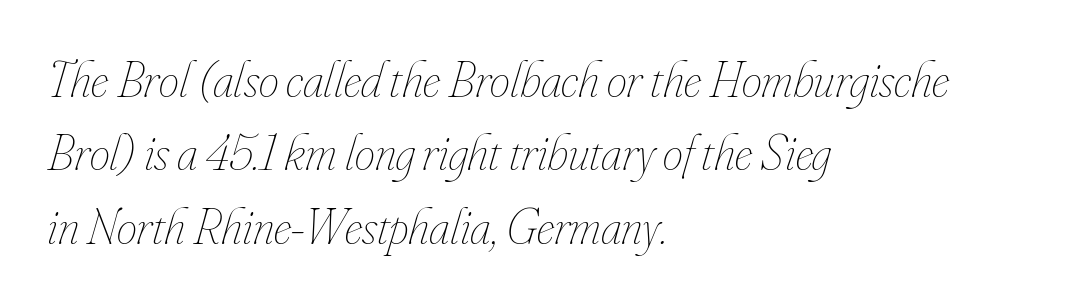
The image shows 51 px thin, condensed type, italic (leaning right); set left-aligned, normal line spacing (1.44x), normal letter spacing, not underlined; low stroke contrast and a small x-height.
